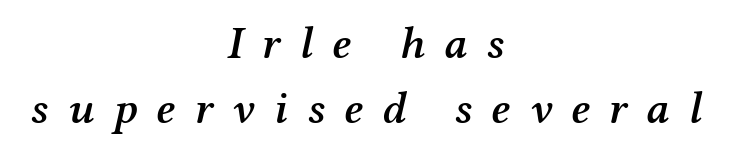
The image shows 45 px semibold serif type, italic (leaning right); set centered, normal line spacing (1.45x), unusually wide letter spacing (+0.43 em), not underlined; medium stroke contrast and a medium x-height.
